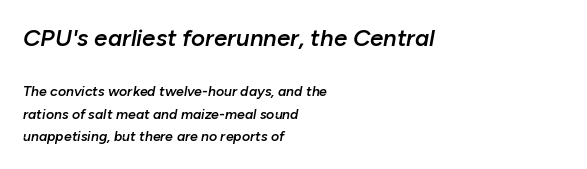
The image shows 24 px text type, italic (leaning right); set left-aligned, normal line spacing (1.64x), normal letter spacing, not underlined; the first (top) block is 1.71x larger.
